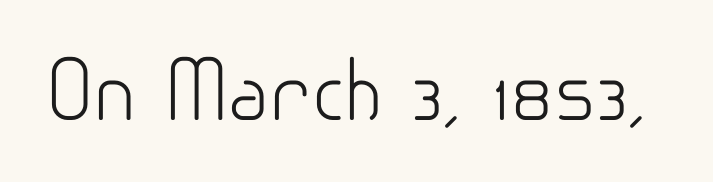
Q: Is the text bold? A: No.
Q: Is the text italic (slanted)? A: No, it is upright.
Q: Is the typeface a serif or a sans-serif typeface? A: Sans-serif.
Q: Is the text underlined? A: No.
Q: Is the spacing between letters normal or unusually wide? A: Normal.
Q: Width (condensed, normal, or wide)? A: Normal.
Q: Stroke contrast? A: Low.
Q: x-height? A: Small.
Q: Monospaced? A: No.
